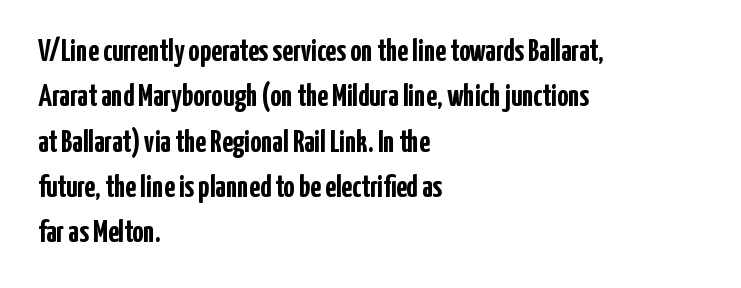
Normally led — the rows are evenly, conventionally spaced. You can tell it's not italic because the verticals are truly vertical. The letters are bold, with thick, heavy strokes. Notice how the passage keeps a crisp vertical edge on the left only. This rendering features lettering with no underline. The text was rendered using a sans face with plain stroke endings.
